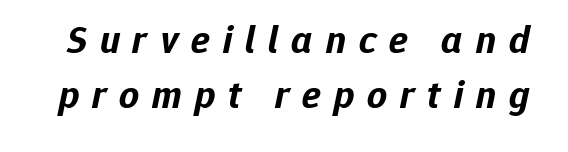
This is heavy type, rendered in bold. A typesetter would call this proportional, since set widths differ per character. The passage shown is not underscored anywhere. You could only call the tracking loose — the letters float apart. Vertical spacing — default. Posture: slanted.
